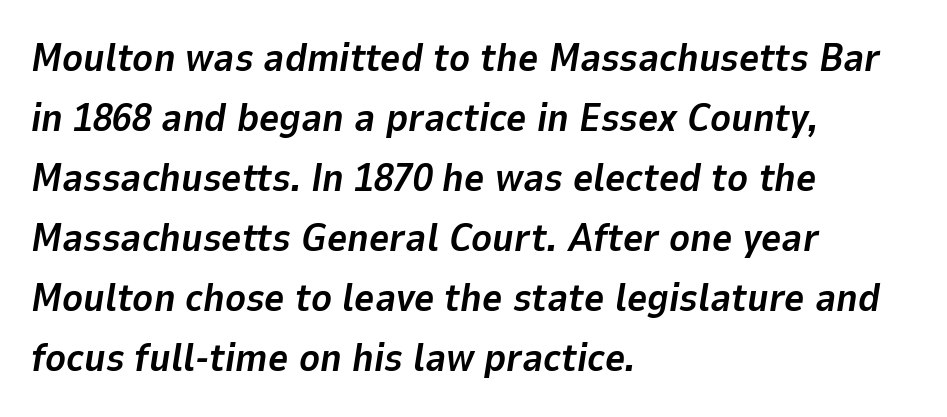
{"italic": "yes", "lean": "right", "slant_degrees": 9, "bold": "yes", "weight": "bold", "width": "normal", "stroke_contrast": "low", "x_height": "medium", "monospaced": "no", "underline": "no", "align": "left", "line_spacing": "normal", "line_spacing_ratio": 1.54, "letter_spacing": "normal", "letter_spacing_em": 0.0, "glyph_px": 39}
